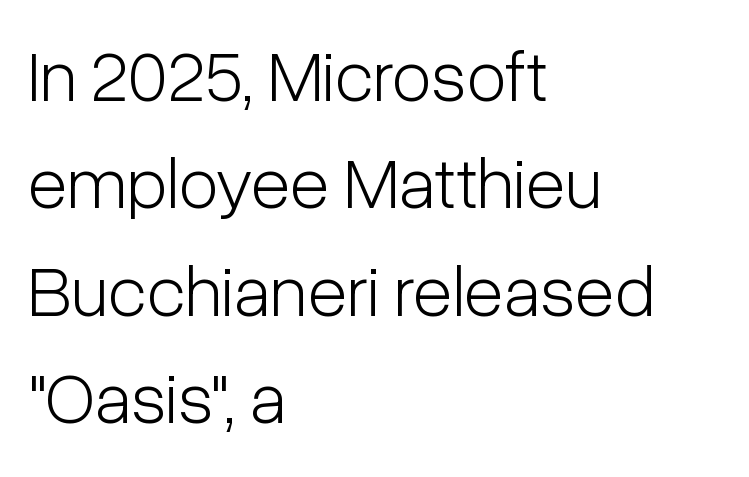
The image shows 73 px light, condensed sans-serif type, upright; set left-aligned, normal line spacing (1.47x), normal letter spacing, not underlined; low stroke contrast and a medium x-height.
